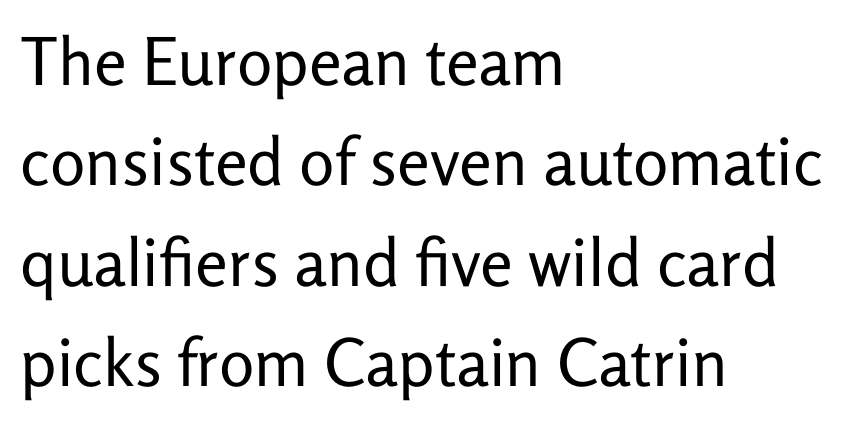
Do the characters align in a grid? No, the font is proportional. Posture: upright roman. Font category for this specimen: sans-serif. Default kerning and tracking; the words read as compact shapes.
